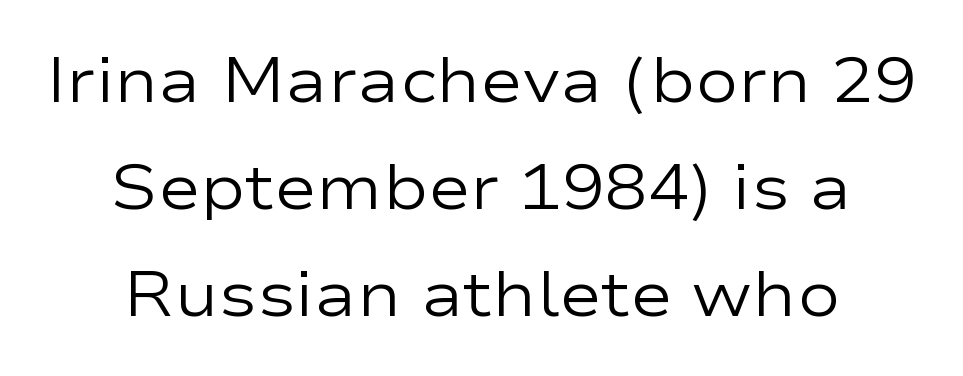
Looks like regular typesetting: each glyph gets only the width it needs. A bare baseline throughout the passage. This rendering leaves character spacing at its baseline value. The axis of the letterforms is exactly vertical. The font family rendered here belongs to the sans-serif group. The weight would be labelled regular, book, light, or lighter still.
